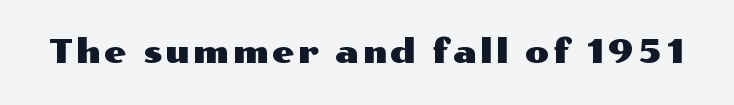
The image shows 32 px wide sans-serif type, upright; set not underlined; medium stroke contrast and a medium x-height.
